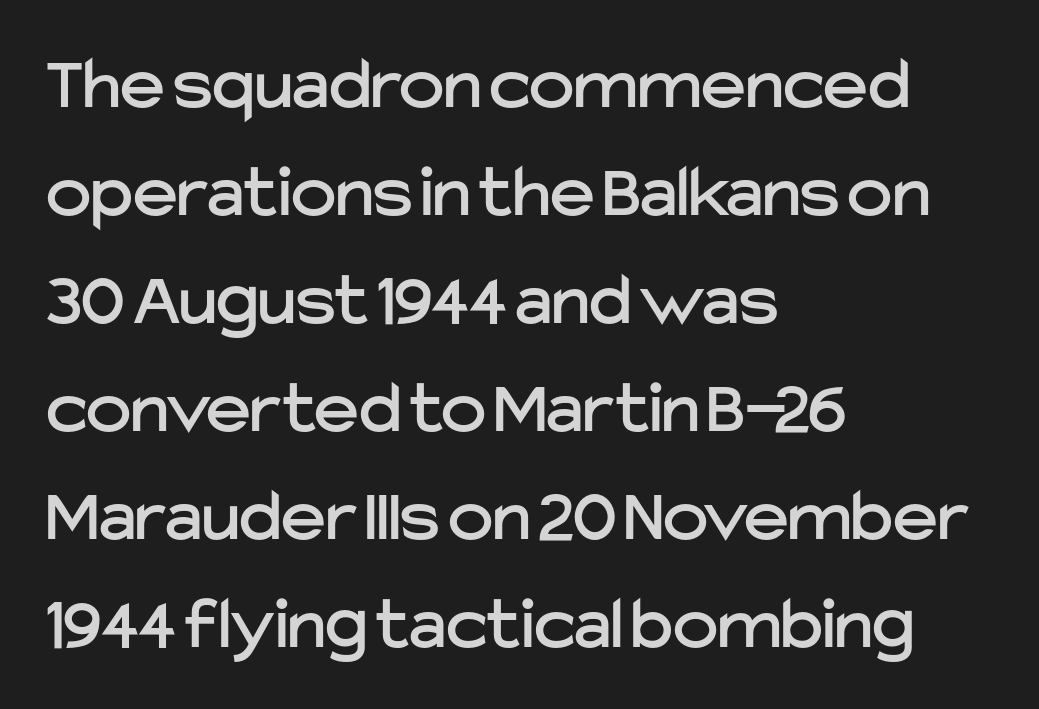
Q: Is the text italic (slanted)? A: No, it is upright.
Q: Is the typeface a serif or a sans-serif typeface? A: Sans-serif.
Q: Is the text underlined? A: No.
Q: How is the paragraph aligned? A: Left-aligned.
Q: Is the spacing between letters normal or unusually wide? A: Normal.
Q: Is the spacing between lines tight, normal or loose? A: Normal.
Q: Width (condensed, normal, or wide)? A: Normal.
Q: Stroke contrast? A: Low.
Q: x-height? A: Medium.
Q: Monospaced? A: No.
